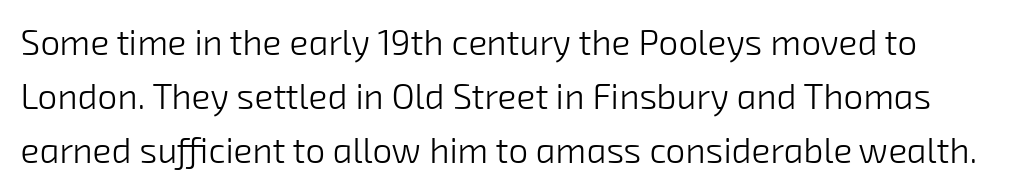
Weight: in the light-to-regular range. The passage shown is typed in a proportional face where columns would drift. If you measured baseline to baseline, you'd find a middling distance. Inter-character spacing is left at the font's built-in metrics. Clear beneath every line of the passage. A sans-serif font was chosen for this passage.
